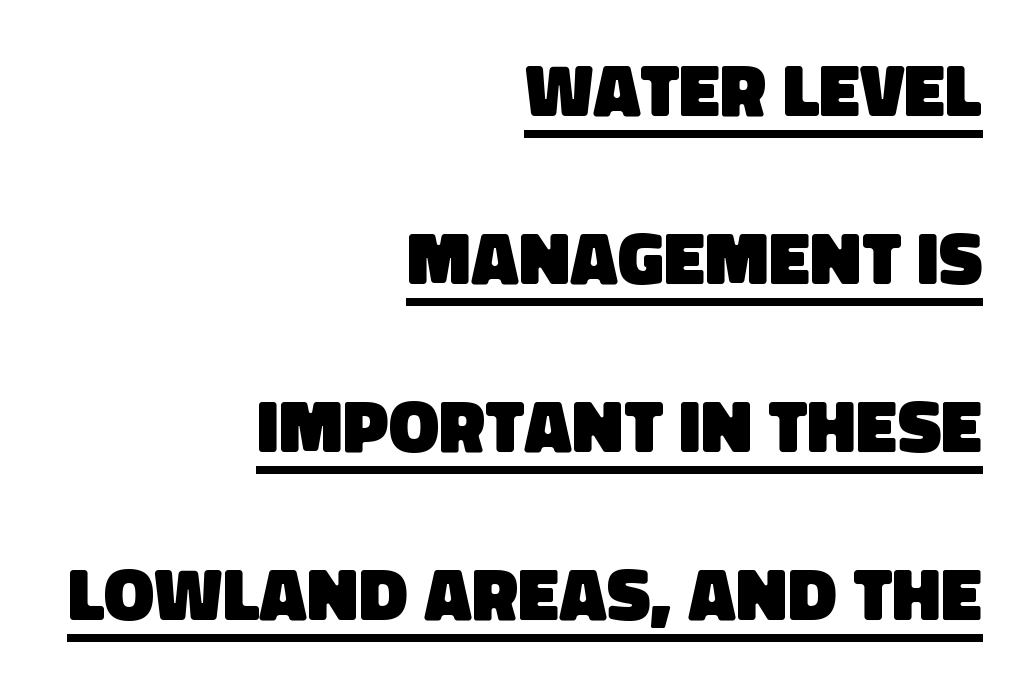
{"serif": "no", "bold": "yes", "weight": "heavy", "width": "normal", "stroke_contrast": "low", "x_height": "large", "monospaced": "no", "underline": "yes", "align": "right", "line_spacing": "loose", "line_spacing_ratio": 2.24, "letter_spacing": "normal", "letter_spacing_em": 0.0, "glyph_px": 75}
